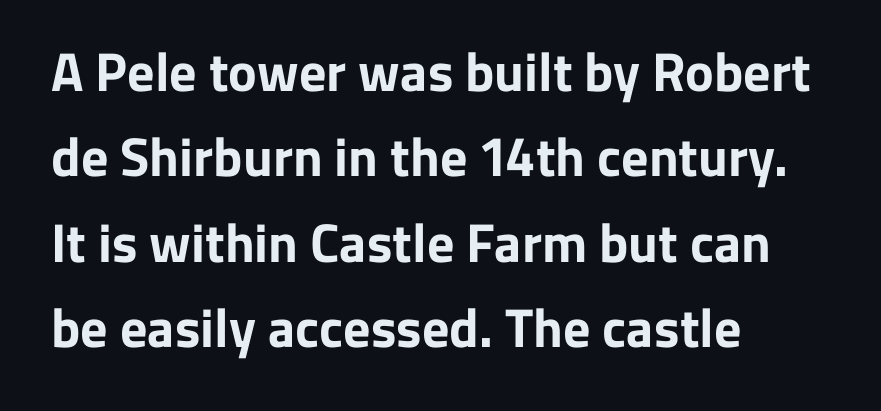
{"serif": "no", "italic": "no", "bold": "yes", "weight": "bold", "width": "normal", "stroke_contrast": "low", "x_height": "medium", "monospaced": "no", "underline": "no", "align": "left", "line_spacing": "normal", "line_spacing_ratio": 1.58, "letter_spacing": "normal", "letter_spacing_em": 0.0, "glyph_px": 54}
